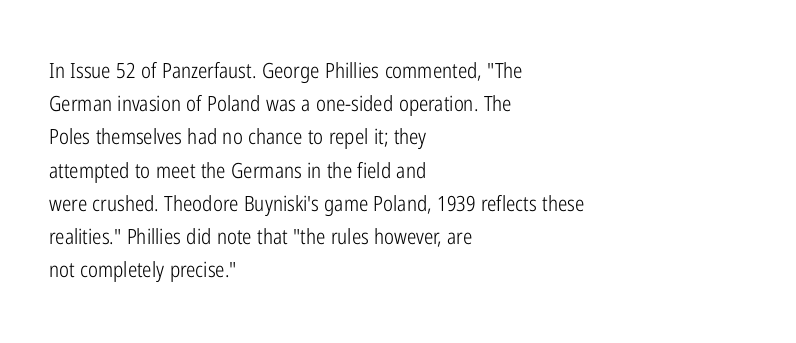
The image shows 21 px text type, upright; set left-aligned, normal line spacing (1.58x), normal letter spacing, not underlined.
